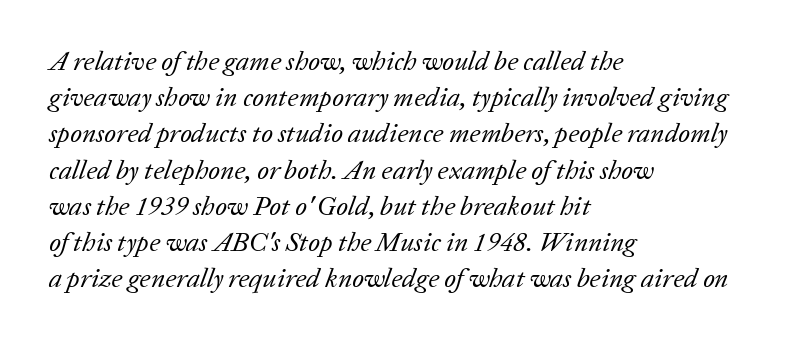
{"italic": "yes", "lean": "right", "slant_degrees": 20, "bold": "no", "underline": "no", "align": "left", "line_spacing": "normal", "line_spacing_ratio": 1.34, "letter_spacing": "normal", "letter_spacing_em": 0.0, "glyph_px": 27}
